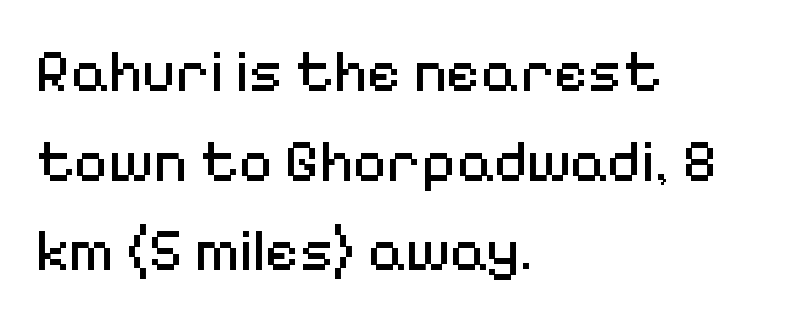
{"serif": "no", "italic": "no", "bold": "no", "weight": "regular", "width": "normal", "stroke_contrast": "medium", "x_height": "medium", "monospaced": "no", "underline": "no", "align": "left", "line_spacing": "normal", "line_spacing_ratio": 1.52, "letter_spacing": "normal", "letter_spacing_em": 0.0, "glyph_px": 59}
